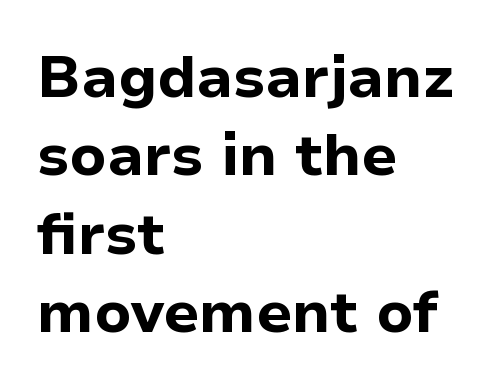
{"serif": "no", "italic": "no", "bold": "yes", "weight": "bold", "width": "normal", "stroke_contrast": "low", "x_height": "medium", "monospaced": "no", "underline": "no", "align": "left", "line_spacing": "normal", "line_spacing_ratio": 1.33, "letter_spacing": "normal", "letter_spacing_em": 0.0, "glyph_px": 59}
